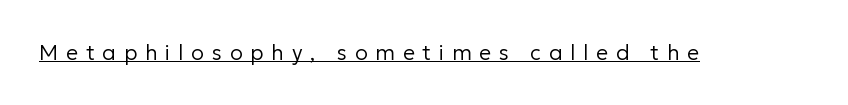
Q: Is the text bold? A: No.
Q: Is the text italic (slanted)? A: No, it is upright.
Q: Is the text underlined? A: Yes.
Q: Is the spacing between letters normal or unusually wide? A: Unusually wide.
